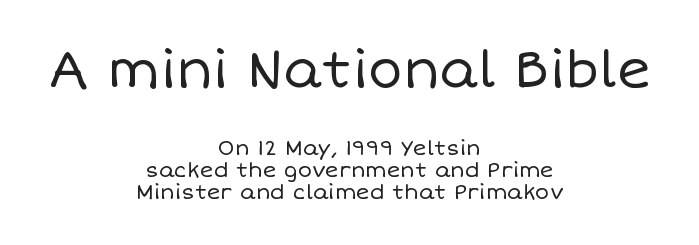
The rendering uses a small line-height, squeezing the rows. Each word holds together tightly as a unit, with standard inter-letter gaps. Every stem runs plumb, perpendicular to the baseline. Size hierarchy here favors the leading block over the trailing one. The paragraph shown floats in the horizontal middle.
